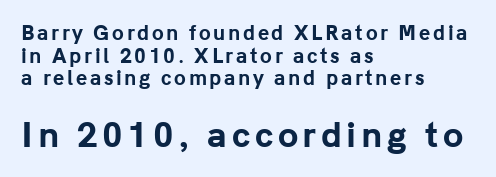
The image shows 33 px bold sans-serif type, upright; set left-aligned, line spacing 1.19x, not underlined; the second (bottom) block is 1.74x larger; low stroke contrast and a medium x-height.
